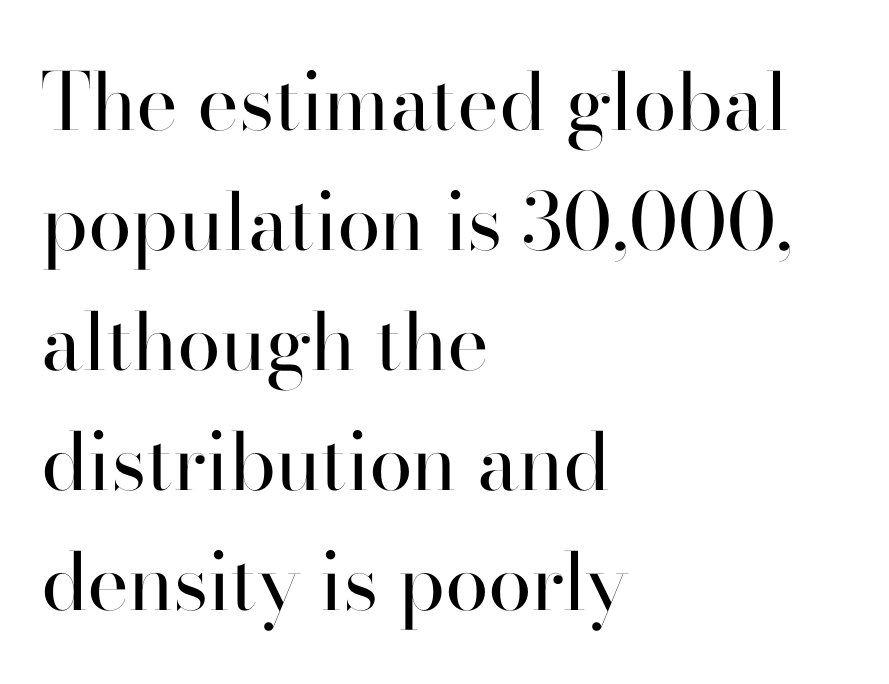
Q: Is the text bold? A: No.
Q: Is the text italic (slanted)? A: No, it is upright.
Q: Is the typeface a serif or a sans-serif typeface? A: Sans-serif.
Q: Is the text underlined? A: No.
Q: How is the paragraph aligned? A: Left-aligned.
Q: Is the spacing between letters normal or unusually wide? A: Normal.
Q: Is the spacing between lines tight, normal or loose? A: Normal.
Q: Width (condensed, normal, or wide)? A: Normal.
Q: Stroke contrast? A: High.
Q: x-height? A: Small.
Q: Monospaced? A: No.
